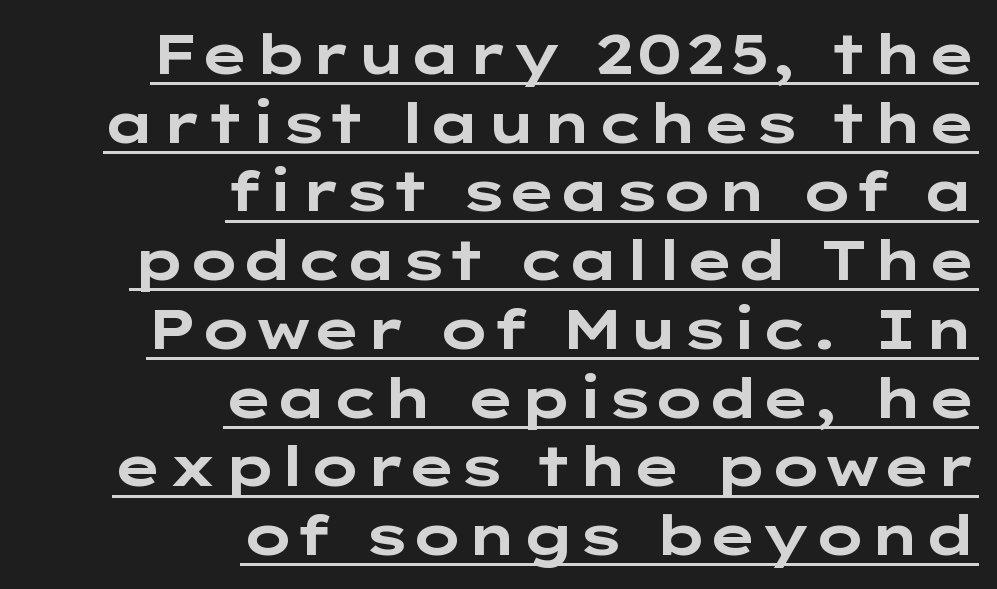
Q: Is the text bold? A: Yes.
Q: Is the text italic (slanted)? A: No, it is upright.
Q: Is the typeface a serif or a sans-serif typeface? A: Sans-serif.
Q: Is the text underlined? A: Yes.
Q: How is the paragraph aligned? A: Right-aligned.
Q: Is the spacing between letters normal or unusually wide? A: Normal.
Q: Is the spacing between lines tight, normal or loose? A: Normal.
Q: Width (condensed, normal, or wide)? A: Wide.
Q: Stroke contrast? A: Low.
Q: x-height? A: Medium.
